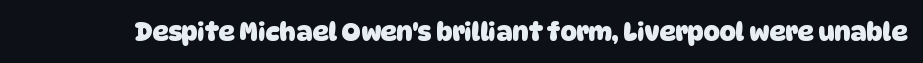
{"bold": "yes", "underline": "no", "letter_spacing": "normal", "letter_spacing_em": 0.0, "glyph_px": 25}
